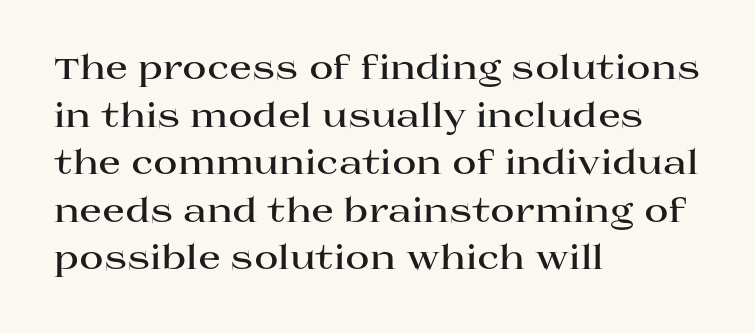
Q: Is the text bold? A: Yes.
Q: Is the text italic (slanted)? A: No, it is upright.
Q: Is the typeface a serif or a sans-serif typeface? A: Serif.
Q: Is the text underlined? A: No.
Q: How is the paragraph aligned? A: Left-aligned.
Q: Is the spacing between letters normal or unusually wide? A: Normal.
Q: Is the spacing between lines tight, normal or loose? A: Normal.
Q: Width (condensed, normal, or wide)? A: Wide.
Q: Stroke contrast? A: High.
Q: x-height? A: Large.
Q: Monospaced? A: No.
